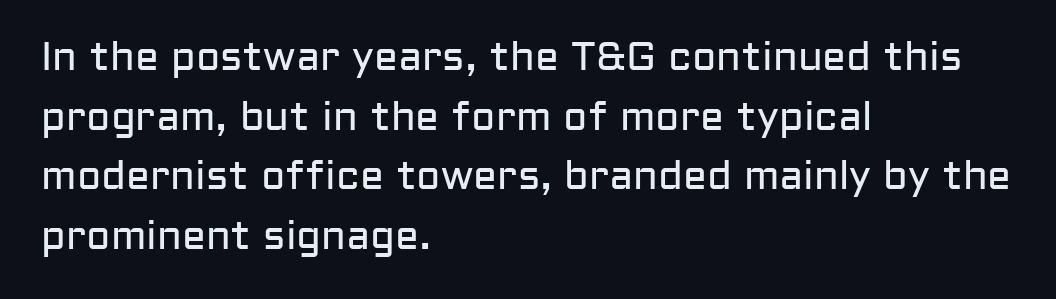
Q: Is the text bold? A: No.
Q: Is the text italic (slanted)? A: No, it is upright.
Q: Is the typeface a serif or a sans-serif typeface? A: Sans-serif.
Q: Is the text underlined? A: No.
Q: How is the paragraph aligned? A: Left-aligned.
Q: Is the spacing between letters normal or unusually wide? A: Normal.
Q: Is the spacing between lines tight, normal or loose? A: Normal.
Q: Width (condensed, normal, or wide)? A: Normal.
Q: Stroke contrast? A: Low.
Q: x-height? A: Medium.
Q: Monospaced? A: No.
